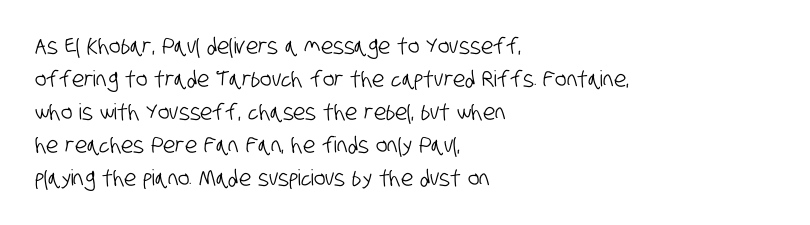
Short and long lines alike share a common starting point at left. Line spacing here is normal. Underline: absent. Observe the ordinary spacing: letters are neighbours, not strangers.
